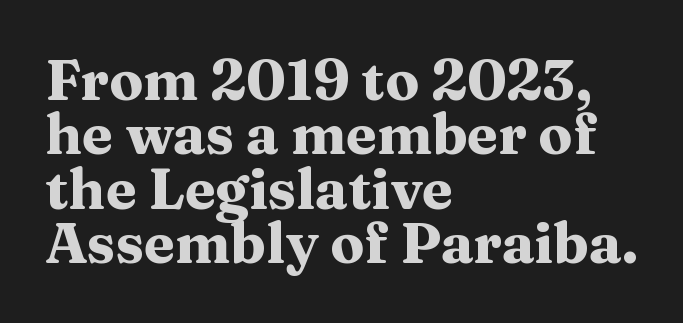
You could not count columns in this text — the font is proportionally spaced. The rendering shows small feet on the letterforms — a serif design. Whoever set this chose condensed vertical rhythm over breathing room. A bare baseline throughout the passage.
